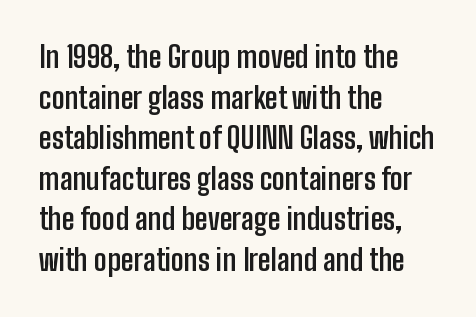
The image shows 29 px semibold, condensed sans-serif type, upright; set left-aligned, normal line spacing (1.4x), normal letter spacing, not underlined; low stroke contrast and a medium x-height.
